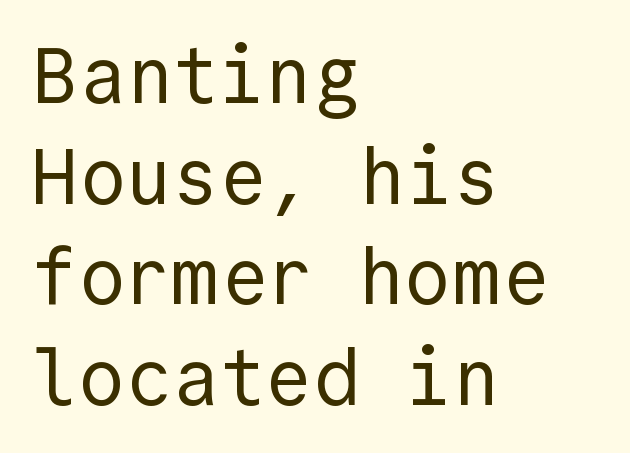
Q: Is the text bold? A: No.
Q: Is the text italic (slanted)? A: No, it is upright.
Q: Is the typeface a serif or a sans-serif typeface? A: Sans-serif.
Q: Is the text underlined? A: No.
Q: How is the paragraph aligned? A: Left-aligned.
Q: Is the spacing between letters normal or unusually wide? A: Normal.
Q: Is the spacing between lines tight, normal or loose? A: Normal.
Q: Width (condensed, normal, or wide)? A: Normal.
Q: x-height? A: Medium.
Q: Monospaced? A: Yes.
